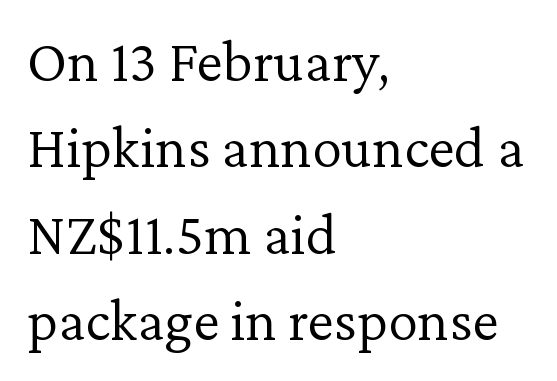
Q: Is the text bold? A: No.
Q: Is the text italic (slanted)? A: No, it is upright.
Q: Is the typeface a serif or a sans-serif typeface? A: Serif.
Q: Is the text underlined? A: No.
Q: How is the paragraph aligned? A: Left-aligned.
Q: Is the spacing between letters normal or unusually wide? A: Normal.
Q: Is the spacing between lines tight, normal or loose? A: Normal.
Q: Width (condensed, normal, or wide)? A: Normal.
Q: Stroke contrast? A: Low.
Q: x-height? A: Medium.
Q: Monospaced? A: No.
